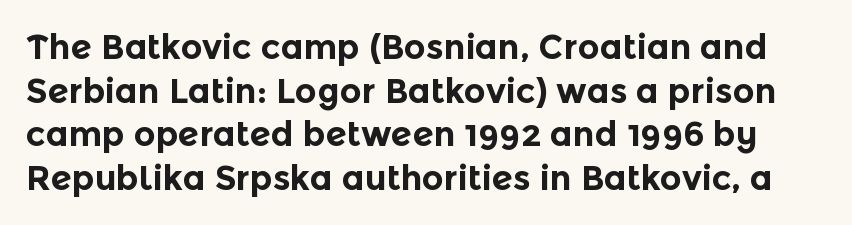
Q: Is the text bold? A: Yes.
Q: Is the text italic (slanted)? A: No, it is upright.
Q: Is the typeface a serif or a sans-serif typeface? A: Sans-serif.
Q: Is the text underlined? A: No.
Q: Is the spacing between letters normal or unusually wide? A: Normal.
Q: Is the spacing between lines tight, normal or loose? A: Normal.
Q: Width (condensed, normal, or wide)? A: Normal.
Q: x-height? A: Medium.
Q: Monospaced? A: No.
